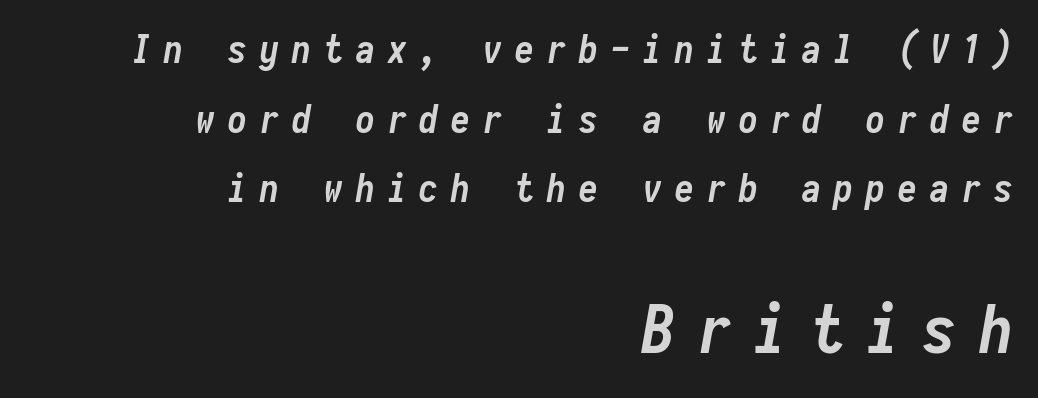
The image shows 67 px semibold, condensed type, italic (leaning right), monospaced; set right-aligned, line spacing 1.83x, unusually wide letter spacing (+0.34 em), not underlined; the second (bottom) block is 1.76x larger; low stroke contrast and a medium x-height.
